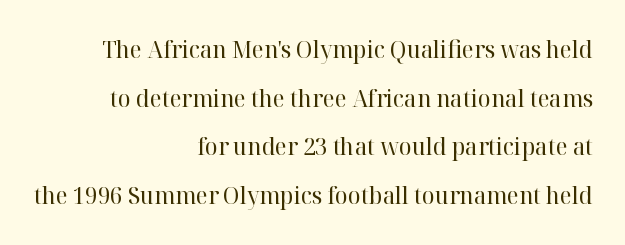
The image shows 24 px text type, upright; set right-aligned, loose line spacing (2.03x), normal letter spacing, not underlined.
